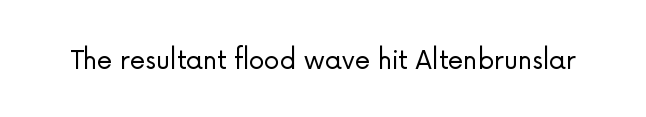
The image shows 32 px light sans-serif type, upright; set normal letter spacing, not underlined; low stroke contrast and a medium x-height.
